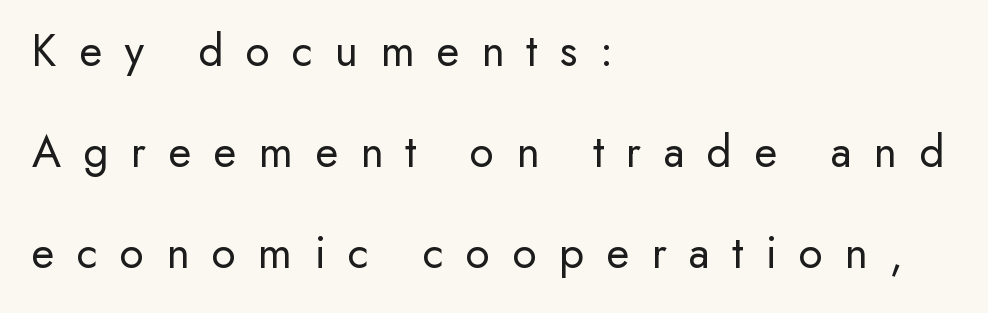
The image shows 47 px regular-weight sans-serif type, upright; set left-aligned, loose line spacing (2.15x), unusually wide letter spacing (+0.47 em), not underlined; low stroke contrast and a small x-height.
